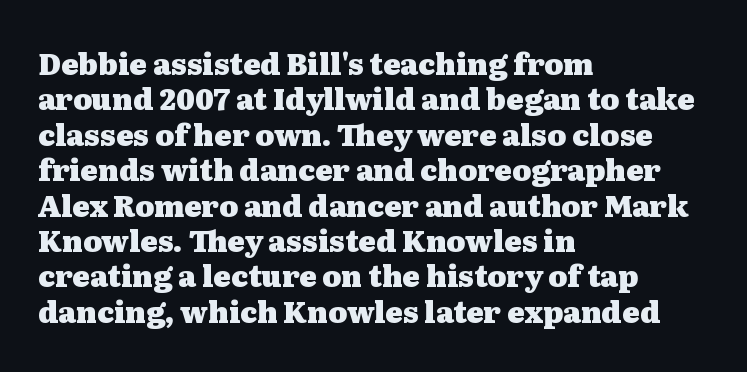
Q: Is the text bold? A: Yes.
Q: Is the text italic (slanted)? A: No, it is upright.
Q: Is the typeface a serif or a sans-serif typeface? A: Serif.
Q: Is the text underlined? A: No.
Q: How is the paragraph aligned? A: Left-aligned.
Q: Is the spacing between letters normal or unusually wide? A: Normal.
Q: Width (condensed, normal, or wide)? A: Wide.
Q: Stroke contrast? A: Medium.
Q: x-height? A: Medium.
Q: Monospaced? A: No.
